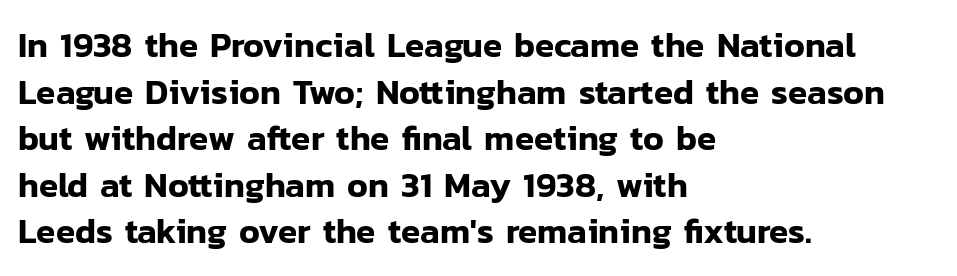
Q: Is the text italic (slanted)? A: No, it is upright.
Q: Is the typeface a serif or a sans-serif typeface? A: Sans-serif.
Q: Is the text underlined? A: No.
Q: How is the paragraph aligned? A: Left-aligned.
Q: Is the spacing between letters normal or unusually wide? A: Normal.
Q: Is the spacing between lines tight, normal or loose? A: Normal.
Q: Width (condensed, normal, or wide)? A: Normal.
Q: Stroke contrast? A: Low.
Q: x-height? A: Medium.
Q: Monospaced? A: No.
